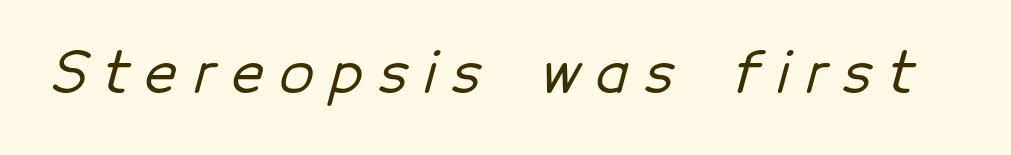
The image shows 56 px sans-serif type; set unusually wide letter spacing (+0.29 em), not underlined; low stroke contrast and a medium x-height.
